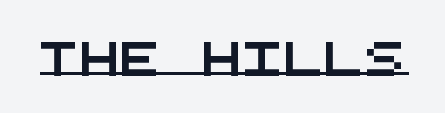
The image shows 34 px wide sans-serif type, monospaced; set normal letter spacing, underlined; medium stroke contrast and a large x-height.
